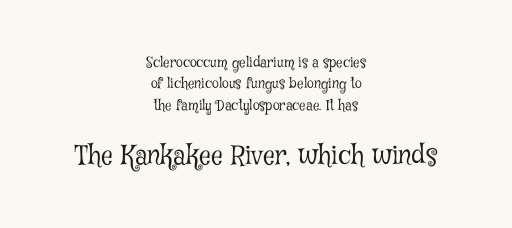
Whoever set this made the second block the dominant, larger element. These lines are centered, leaving both edges ragged. This sample keeps an unexceptional amount of space between lines. Italic? Not at all — the glyphs are vertical. The font sits on the lighter half of the weight spectrum, regular included.
